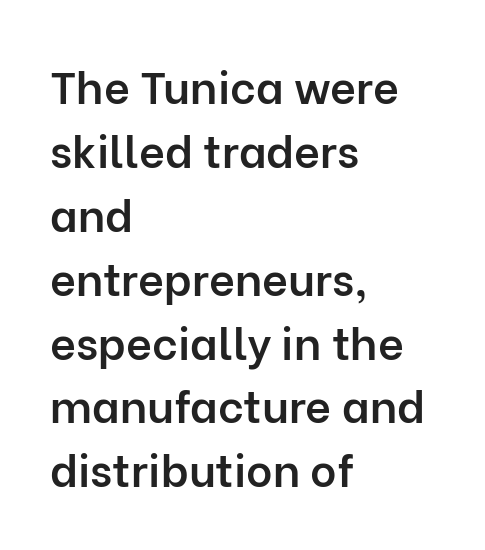
The image shows 45 px semibold sans-serif type, upright; set left-aligned, normal line spacing (1.42x), normal letter spacing, not underlined; low stroke contrast and a medium x-height.
